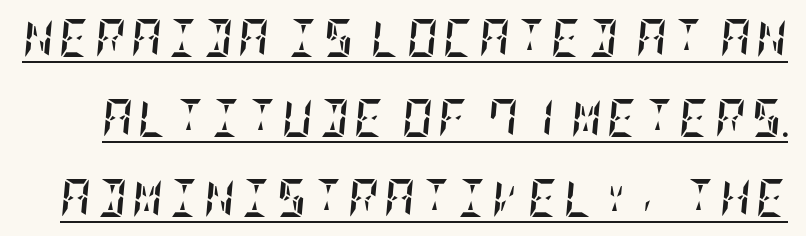
Students, observe: this is what heavily led, spacious text looks like. These words are printed bold, with thick strokes throughout. Quick note: italic. A rule runs beneath these lines of type.
